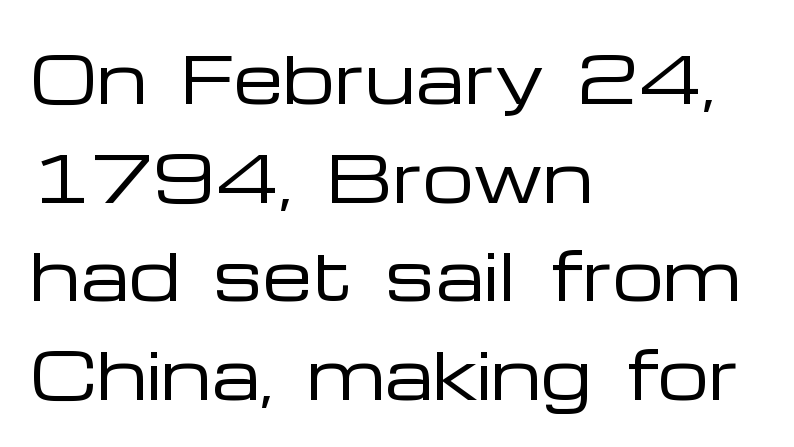
Each letter's strokes conclude bluntly, with no projecting serifs. Posture: straight, roman, zero tilt. This rendering leaves character spacing at its baseline value. Line spacing here is normal.
